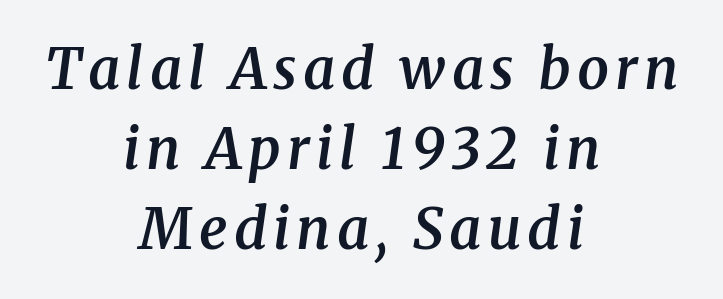
{"serif": "yes", "italic": "yes", "lean": "right", "slant_degrees": 8, "bold": "semi", "weight": "semibold", "width": "normal", "stroke_contrast": "medium", "x_height": "medium", "monospaced": "no", "underline": "no", "align": "center", "line_spacing": "normal", "line_spacing_ratio": 1.43, "glyph_px": 56}
